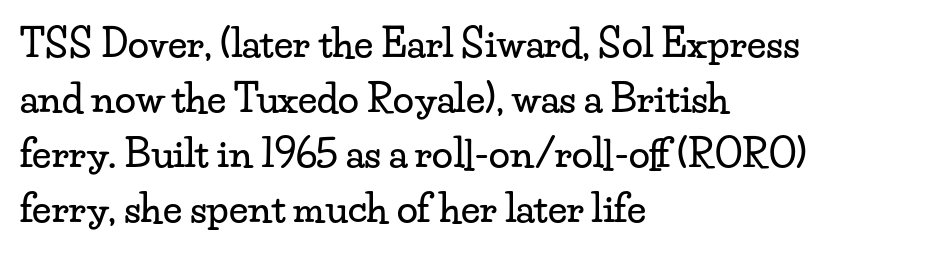
Q: Is the text italic (slanted)? A: No, it is upright.
Q: Is the typeface a serif or a sans-serif typeface? A: Serif.
Q: Is the text underlined? A: No.
Q: How is the paragraph aligned? A: Left-aligned.
Q: Is the spacing between letters normal or unusually wide? A: Normal.
Q: Is the spacing between lines tight, normal or loose? A: Normal.
Q: Width (condensed, normal, or wide)? A: Wide.
Q: Stroke contrast? A: Low.
Q: x-height? A: Small.
Q: Monospaced? A: No.
